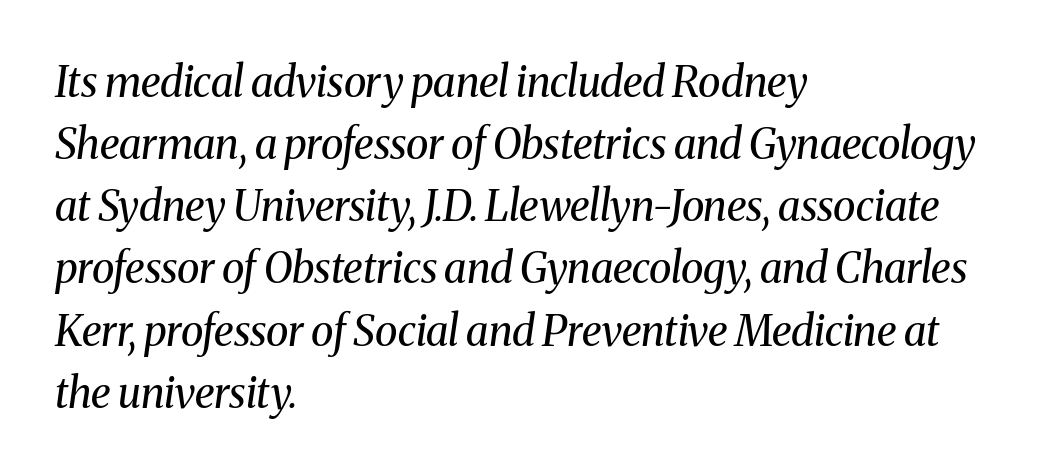
{"serif": "yes", "italic": "yes", "lean": "right", "slant_degrees": 8, "bold": "no", "weight": "regular", "width": "normal", "stroke_contrast": "medium", "x_height": "medium", "monospaced": "no", "underline": "no", "align": "left", "line_spacing": "normal", "line_spacing_ratio": 1.48, "letter_spacing": "normal", "letter_spacing_em": 0.0, "glyph_px": 42}
